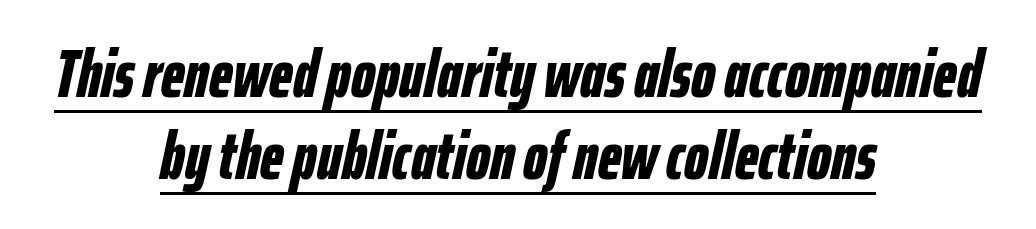
The image shows 68 px bold, condensed type, italic (leaning right); set centered, line spacing 1.21x, normal letter spacing, underlined; low stroke contrast and a medium x-height.
